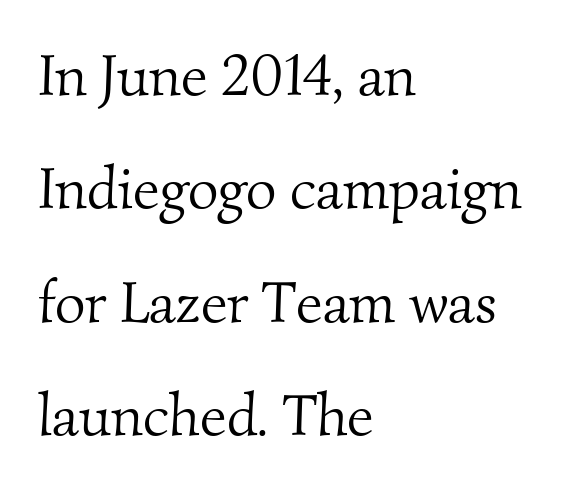
The image shows 59 px light serif type; set left-aligned, loose line spacing (1.92x), normal letter spacing, not underlined; medium stroke contrast and a small x-height.
